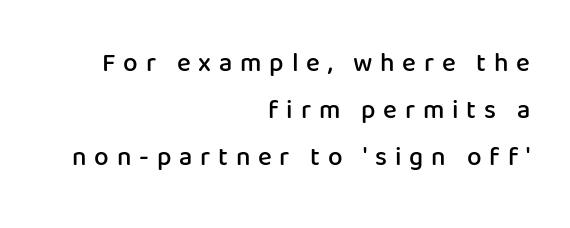
Horizontally, the lines are justified to the trailing edge only. Compared with typical body copy, the letter spacing here is much looser. The specimen omits any rule beneath the text block's lines. Does the lettering tilt? It doesn't — this is upright. These words are printed semibold, heavier than regular yet not bold.
